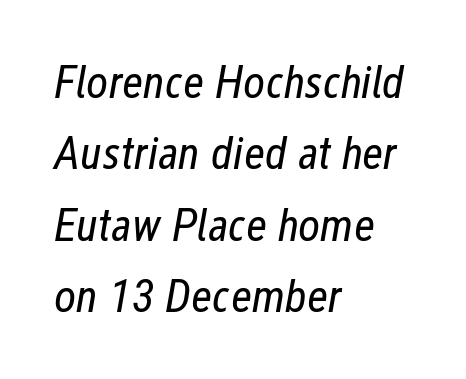
{"italic": "yes", "lean": "right", "slant_degrees": 12, "bold": "no", "weight": "regular", "width": "condensed", "stroke_contrast": "low", "x_height": "medium", "monospaced": "no", "underline": "no", "align": "left", "line_spacing": "normal", "line_spacing_ratio": 1.52, "letter_spacing": "normal", "letter_spacing_em": 0.0, "glyph_px": 47}
